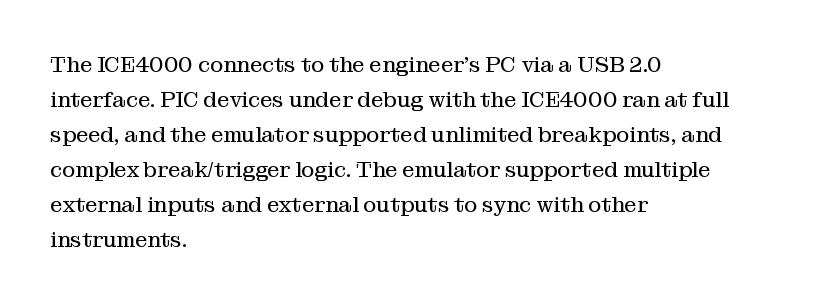
Every stem runs plumb, perpendicular to the baseline. Ink coverage per letter is moderate at most. Does extra space separate the letters? No, they use regular spacing. Line starts are locked; line ends wander. If you measured baseline to baseline, you'd find a middling distance.
